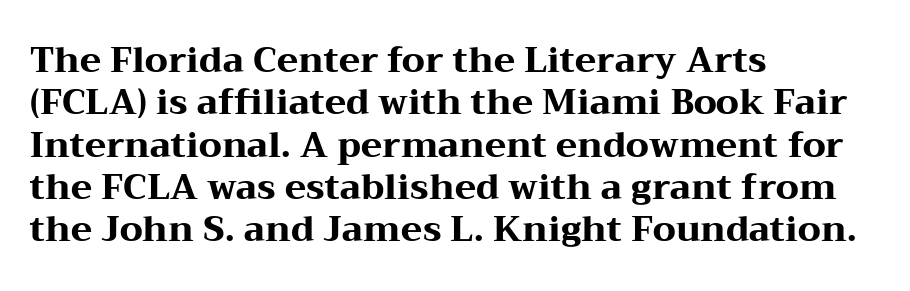
Does the lettering tilt? It doesn't — this is upright. The rendering uses a bold face; every stroke is thick and dark. Caption: standard tracking, unaltered. The words here are not underlined. Casual observation: everything's shoved over to the left. The passage shown is typed in a proportional face where columns would drift.
